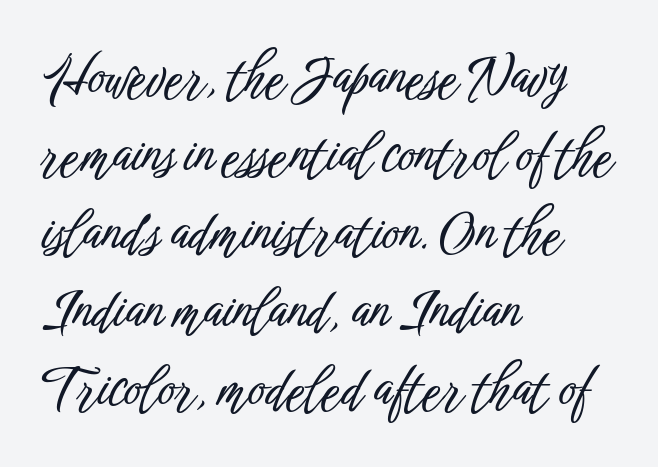
{"serif": "no", "width": "condensed", "stroke_contrast": "low", "x_height": "medium", "monospaced": "no", "underline": "no", "align": "left", "line_spacing": "normal", "line_spacing_ratio": 1.47, "letter_spacing": "normal", "letter_spacing_em": 0.0, "glyph_px": 53}
